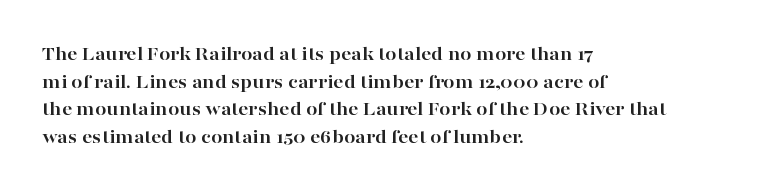
Is the letter spacing exaggerated? No — it looks like the ordinary default. Does the weight exceed regular? Yes, all the way to bold. Layout note: lines flush left. Notice how the stems are strictly vertical — no italics here.
